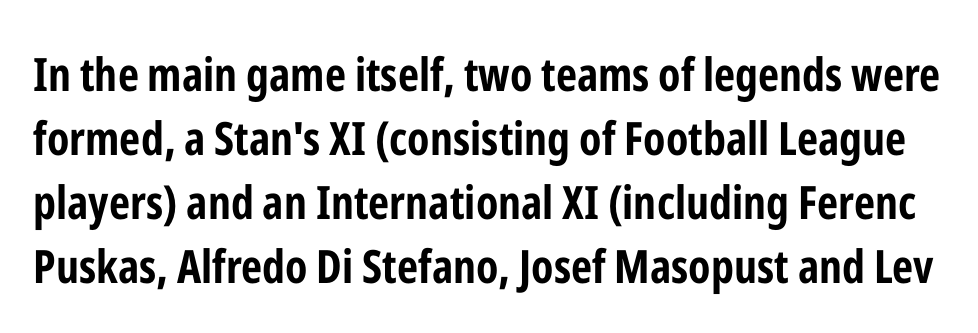
{"serif": "no", "italic": "no", "bold": "yes", "weight": "bold", "width": "condensed", "stroke_contrast": "low", "x_height": "medium", "monospaced": "no", "underline": "no", "line_spacing": "normal", "line_spacing_ratio": 1.39, "letter_spacing": "normal", "letter_spacing_em": 0.0, "glyph_px": 46}
